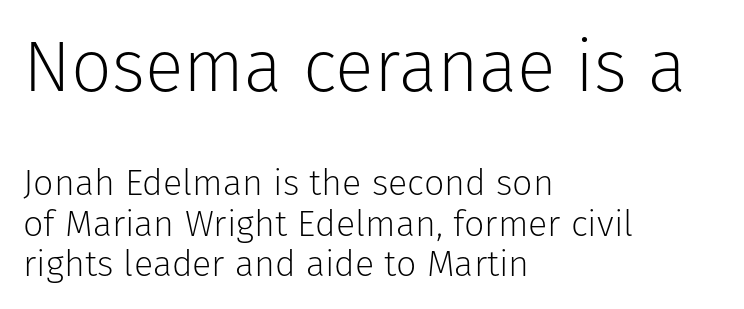
{"serif": "no", "italic": "no", "bold": "no", "weight": "light", "width": "normal", "stroke_contrast": "low", "x_height": "medium", "monospaced": "no", "underline": "no", "align": "left", "line_spacing": "tight", "line_spacing_ratio": 1.12, "letter_spacing": "normal", "letter_spacing_em": 0.0, "larger_block": "first", "size_ratio": 2.0, "glyph_px": 72}
